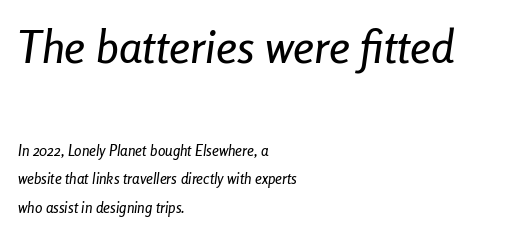
The image shows 46 px condensed type, italic (leaning right); set left-aligned, line spacing 1.88x, normal letter spacing, not underlined; the first (top) block is 3.07x larger; low stroke contrast and a medium x-height.
